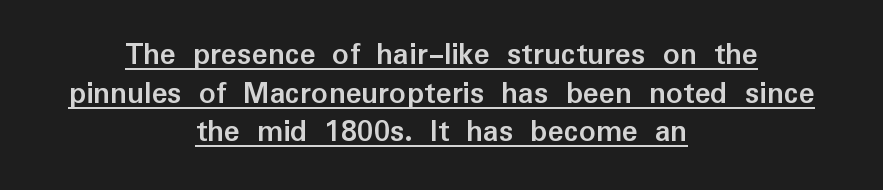
{"serif": "no", "italic": "no", "bold": "yes", "weight": "semibold", "width": "normal", "stroke_contrast": "low", "x_height": "medium", "monospaced": "no", "underline": "yes", "align": "center", "line_spacing_ratio": 1.17, "letter_spacing": "normal", "letter_spacing_em": 0.0, "glyph_px": 33}
